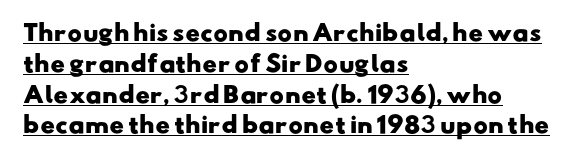
Heavy, bold letterforms. The leading is moderate, giving the passage an even texture. Students, note that the glyphs here touch the page at normal intervals. Layout note: lines flush left. The words here are underlined.
